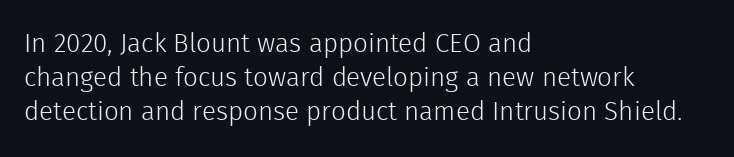
{"italic": "no", "bold": "no", "underline": "no", "align": "left", "line_spacing": "normal", "line_spacing_ratio": 1.3, "letter_spacing": "normal", "letter_spacing_em": 0.0, "glyph_px": 26}
